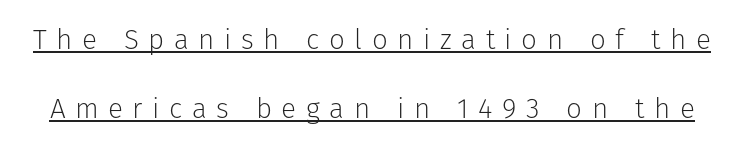
Q: Is the text bold? A: No.
Q: Is the text italic (slanted)? A: No, it is upright.
Q: Is the typeface a serif or a sans-serif typeface? A: Sans-serif.
Q: Is the text underlined? A: Yes.
Q: Is the spacing between letters normal or unusually wide? A: Unusually wide.
Q: Is the spacing between lines tight, normal or loose? A: Loose.
Q: Width (condensed, normal, or wide)? A: Normal.
Q: Stroke contrast? A: Low.
Q: x-height? A: Medium.
Q: Monospaced? A: No.
